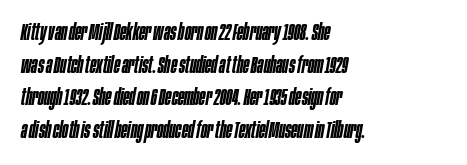
Horizontal alignment here is leftward, the default for most running prose. What weight is shown? A semibold, between regular and bold. Emphasis-style slanted type is in use. Honestly, the letter spacing is just normal — you wouldn't notice it.
